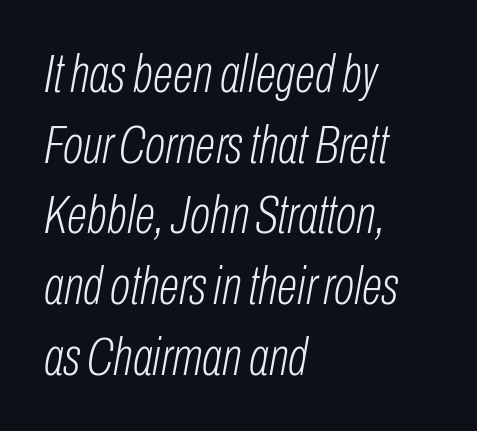
Q: Is the text bold? A: No.
Q: Is the text italic (slanted)? A: Yes, it leans right by about 10 degrees.
Q: Is the text underlined? A: No.
Q: How is the paragraph aligned? A: Left-aligned.
Q: Is the spacing between letters normal or unusually wide? A: Normal.
Q: Is the spacing between lines tight, normal or loose? A: Normal.
Q: Width (condensed, normal, or wide)? A: Condensed.
Q: Stroke contrast? A: Low.
Q: x-height? A: Medium.
Q: Monospaced? A: No.
